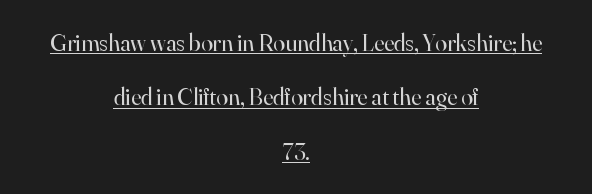
The image shows 24 px text type, upright; set centered, loose line spacing (2.27x), normal letter spacing, underlined.
